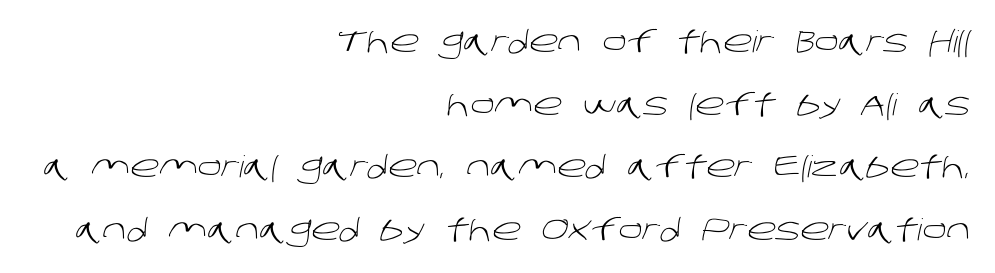
{"serif": "no", "bold": "no", "weight": "light", "width": "normal", "stroke_contrast": "low", "x_height": "large", "monospaced": "no", "underline": "no", "align": "right", "line_spacing": "loose", "line_spacing_ratio": 2.09, "letter_spacing": "normal", "letter_spacing_em": 0.0, "glyph_px": 30}
